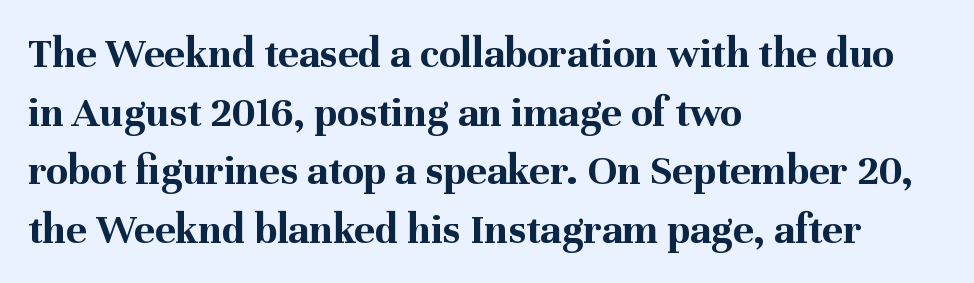
The image shows 44 px bold serif type, upright; set left-aligned, normal line spacing (1.33x), normal letter spacing, not underlined; medium stroke contrast and a medium x-height.
